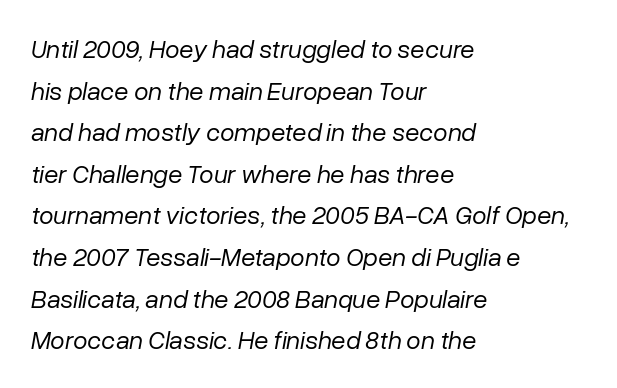
Slant detected: the letters are inclined. Letter spacing: default. The block of text has a typical density, with ordinary space between rows. No letter is thick-stroked: the sample isn't bold.
